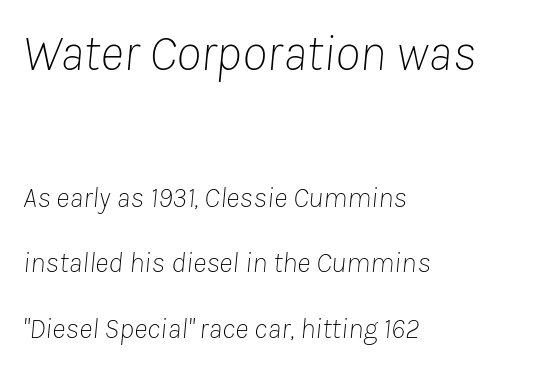
{"italic": "yes", "lean": "right", "slant_degrees": 8, "bold": "no", "weight": "thin", "width": "normal", "stroke_contrast": "low", "x_height": "medium", "monospaced": "no", "underline": "no", "align": "left", "line_spacing": "loose", "line_spacing_ratio": 2.27, "letter_spacing": "normal", "letter_spacing_em": 0.0, "larger_block": "first", "size_ratio": 1.76, "glyph_px": 51}
